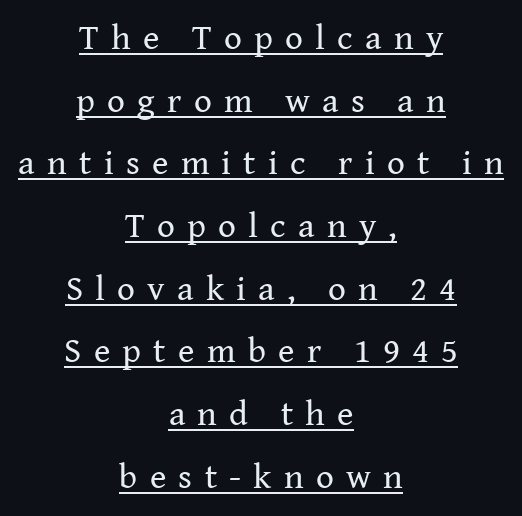
Q: Is the text bold? A: No.
Q: Is the text italic (slanted)? A: No, it is upright.
Q: Is the typeface a serif or a sans-serif typeface? A: Serif.
Q: Is the text underlined? A: Yes.
Q: How is the paragraph aligned? A: Centered.
Q: Is the spacing between letters normal or unusually wide? A: Unusually wide.
Q: Width (condensed, normal, or wide)? A: Normal.
Q: Stroke contrast? A: Medium.
Q: x-height? A: Medium.
Q: Monospaced? A: No.
